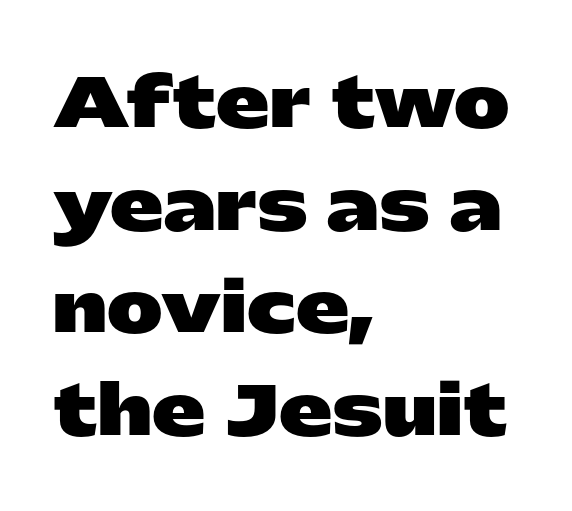
Observe the absence of serifs on each vertical stroke in this sample. A typesetter would call this zero additional tracking. Glance below the letters and you will spot only blank space. Rows of type keep a routine distance in the vertical direction.
